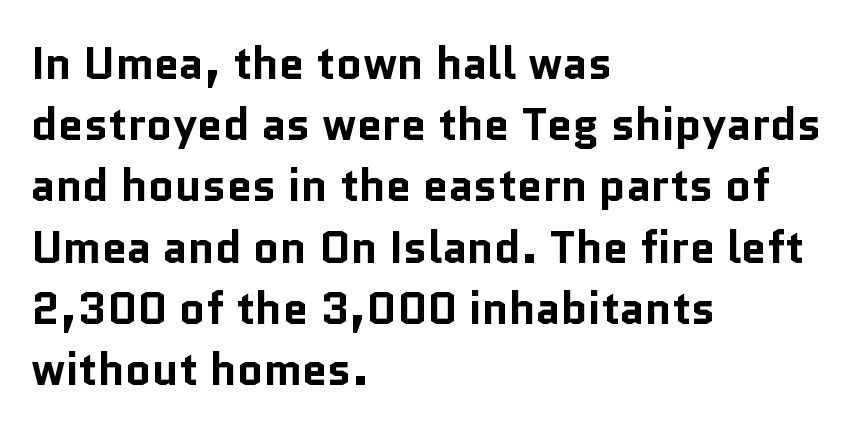
Q: Is the text bold? A: Yes.
Q: Is the text italic (slanted)? A: No, it is upright.
Q: Is the typeface a serif or a sans-serif typeface? A: Sans-serif.
Q: Is the text underlined? A: No.
Q: How is the paragraph aligned? A: Left-aligned.
Q: Is the spacing between letters normal or unusually wide? A: Normal.
Q: Is the spacing between lines tight, normal or loose? A: Normal.
Q: Width (condensed, normal, or wide)? A: Normal.
Q: Stroke contrast? A: Low.
Q: x-height? A: Medium.
Q: Monospaced? A: No.
